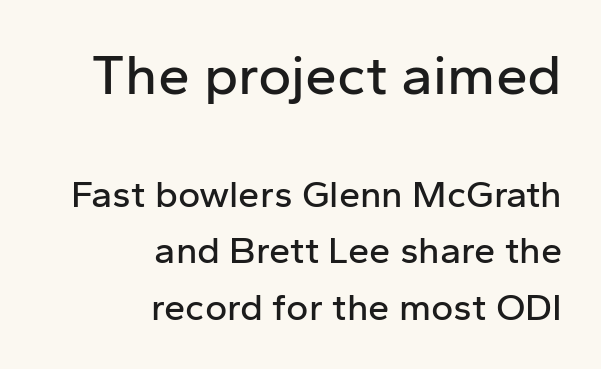
{"serif": "no", "italic": "no", "width": "normal", "stroke_contrast": "low", "x_height": "medium", "monospaced": "no", "underline": "no", "align": "right", "line_spacing": "normal", "line_spacing_ratio": 1.49, "letter_spacing": "normal", "letter_spacing_em": 0.0, "larger_block": "first", "size_ratio": 1.5, "glyph_px": 57}
